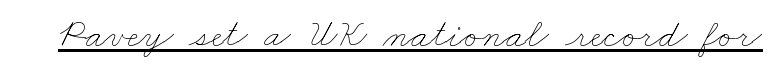
Q: Is the text bold? A: No.
Q: Is the text underlined? A: Yes.
Q: Is the spacing between letters normal or unusually wide? A: Normal.
Q: Width (condensed, normal, or wide)? A: Wide.
Q: Stroke contrast? A: Low.
Q: x-height? A: Small.
Q: Monospaced? A: No.
